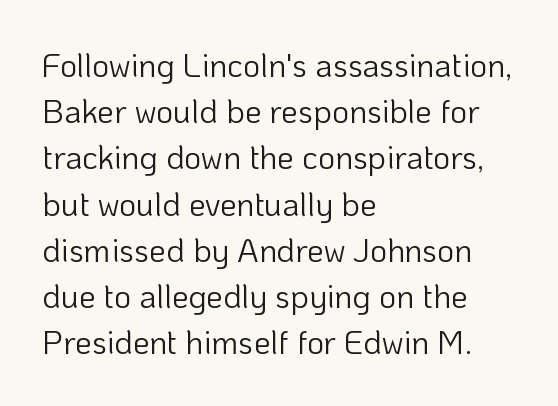
The image shows 33 px light sans-serif type, upright; set left-aligned, normal line spacing (1.4x), normal letter spacing, not underlined; low stroke contrast and a medium x-height.
